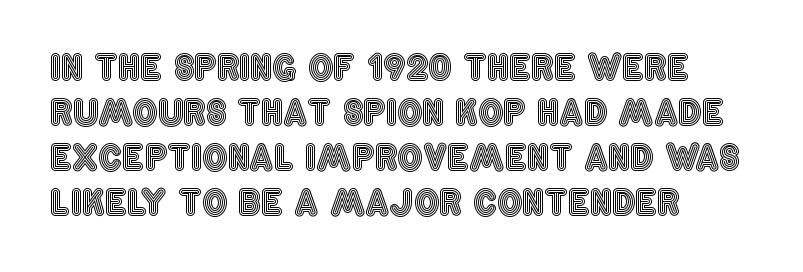
{"italic": "no", "width": "condensed", "x_height": "large", "monospaced": "no", "underline": "no", "align": "left", "line_spacing": "normal", "line_spacing_ratio": 1.29, "letter_spacing": "normal", "letter_spacing_em": 0.0, "glyph_px": 35}
